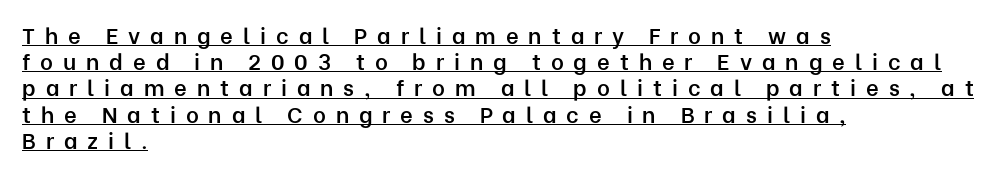
Each line of the rendering has a horizontal stroke beneath the glyphs. As a designer I'd log this as weight 600, semibold. Reading down the block, your eye returns to a fixed left position each line. There is plenty of visible air inserted between adjacent glyphs. No italicization has been applied; the sample stays upright.
